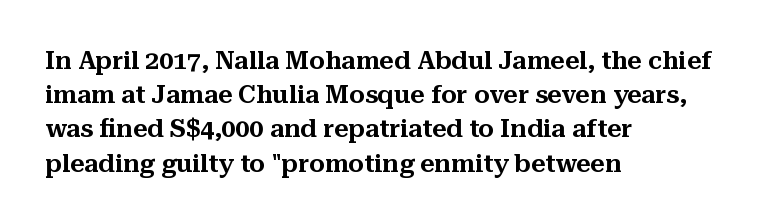
The image shows 25 px text type, upright; set left-aligned, normal line spacing (1.37x), normal letter spacing, not underlined.
